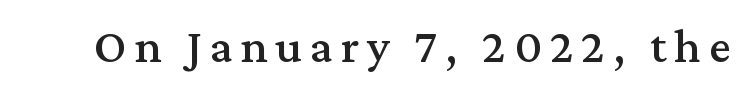
The image shows 49 px serif type, upright; set not underlined; medium stroke contrast and a medium x-height.
